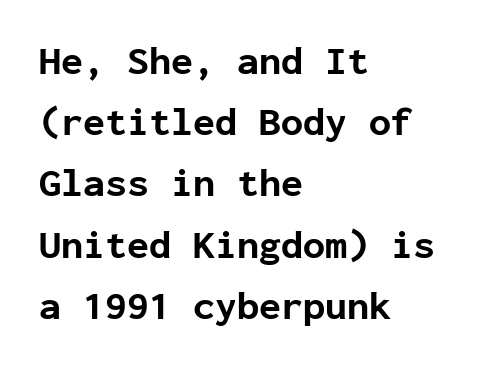
{"serif": "no", "italic": "no", "bold": "yes", "weight": "bold", "width": "normal", "stroke_contrast": "low", "x_height": "medium", "monospaced": "yes", "underline": "no", "align": "left", "line_spacing": "normal", "line_spacing_ratio": 1.53, "letter_spacing": "normal", "letter_spacing_em": 0.0, "glyph_px": 40}
